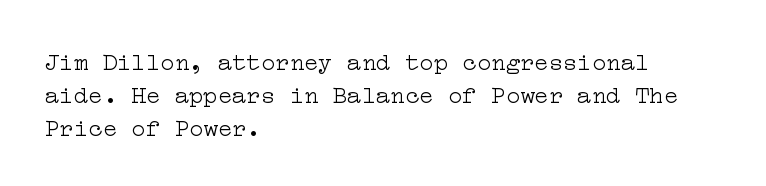
Horizontally, the lines are justified to the leading edge only. A roman cut, with each character standing at attention. The lines sit at an ordinary, default distance from one another. The font sits on the lighter half of the weight spectrum, regular included. Just letters on the line, the space beneath them empty. Standard letterfit; no display-style spreading of the glyphs.
